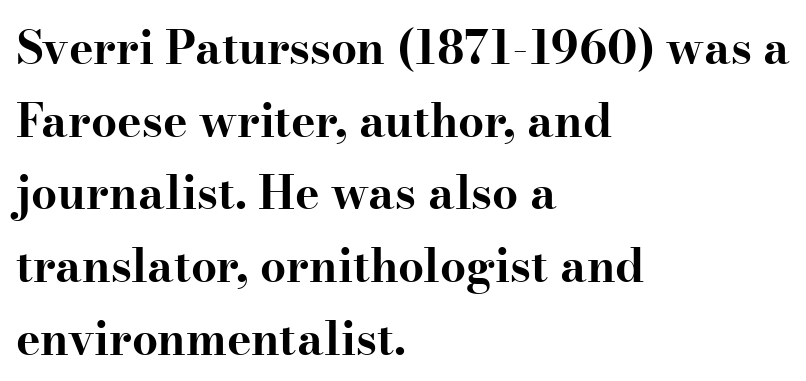
The designer went with a serif here, giving each stem small feet. Every stem runs plumb, perpendicular to the baseline. Nobody touched the tracking dial on this one. Strong, thick strokes mark this as bold type.
